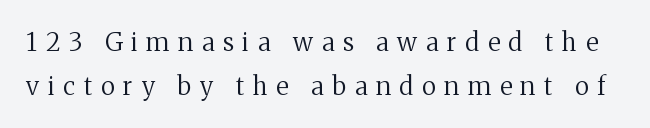
{"italic": "no", "bold": "no", "underline": "no", "line_spacing_ratio": 1.76, "letter_spacing": "wide", "letter_spacing_em": 0.35, "glyph_px": 25}
